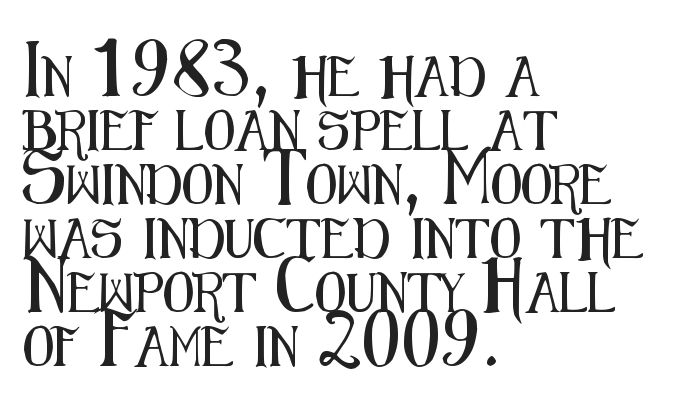
The image shows 40 px condensed type, upright; set left-aligned, normal line spacing (1.35x), normal letter spacing, not underlined; medium stroke contrast and a medium x-height.
